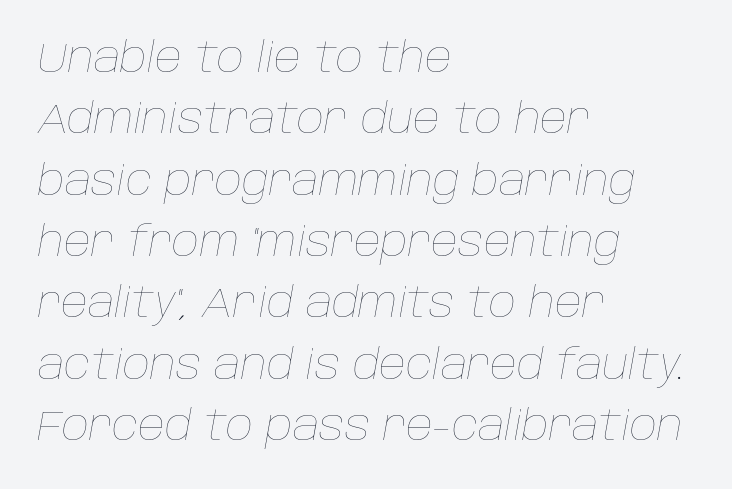
The image shows 42 px thin type, italic (leaning right); set left-aligned, normal line spacing (1.46x), normal letter spacing, not underlined; low stroke contrast and a large x-height.
